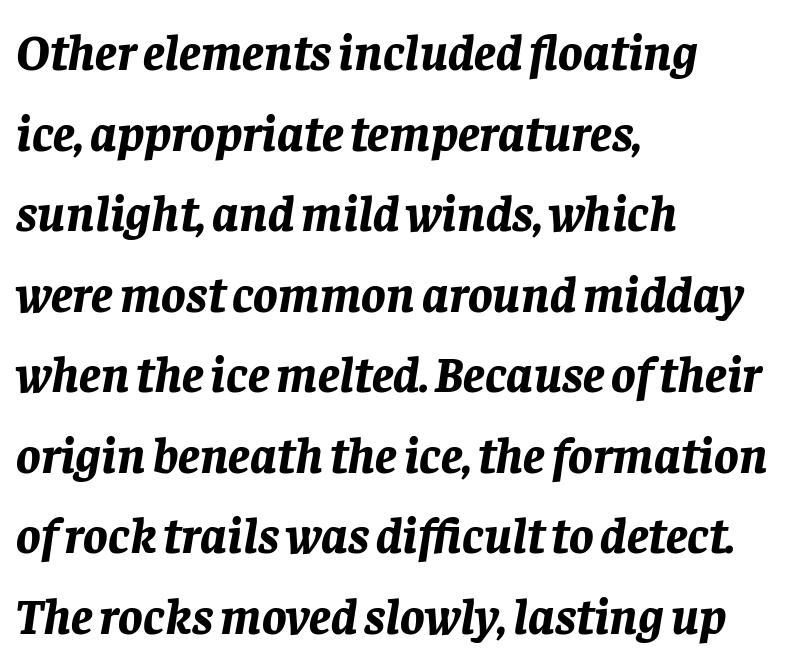
An italicized treatment has been applied to the whole sample. Letters rest on an invisible, unmarked baseline. Proportional: the letters do not fall into vertical columns. Pretty heavy lettering here — definitely bold. This sample is left-justified, so line endings fall wherever the words run out.
